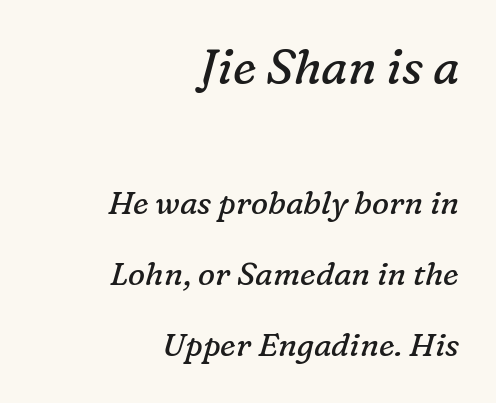
Q: Is the text bold? A: No.
Q: Is the text italic (slanted)? A: Yes, it leans right by about 16 degrees.
Q: Is the typeface a serif or a sans-serif typeface? A: Serif.
Q: Is the text underlined? A: No.
Q: How is the paragraph aligned? A: Right-aligned.
Q: Is the spacing between letters normal or unusually wide? A: Normal.
Q: Is the spacing between lines tight, normal or loose? A: Loose.
Q: Which block of text is set in a larger size, the first (top) or the second (bottom)? A: The first (top) one.
Q: Width (condensed, normal, or wide)? A: Normal.
Q: Stroke contrast? A: Low.
Q: x-height? A: Medium.
Q: Monospaced? A: No.
